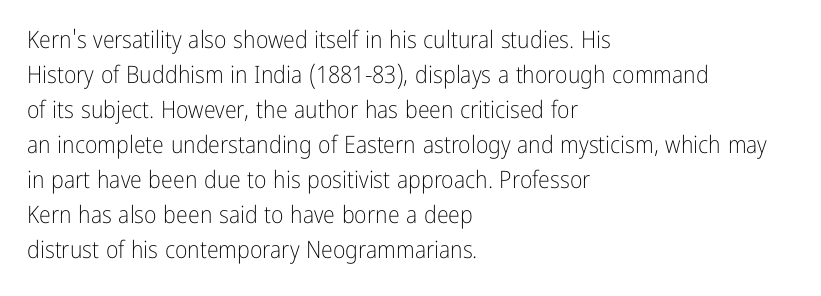
The image shows 24 px text type, upright; set left-aligned, normal line spacing (1.46x), normal letter spacing, not underlined.
